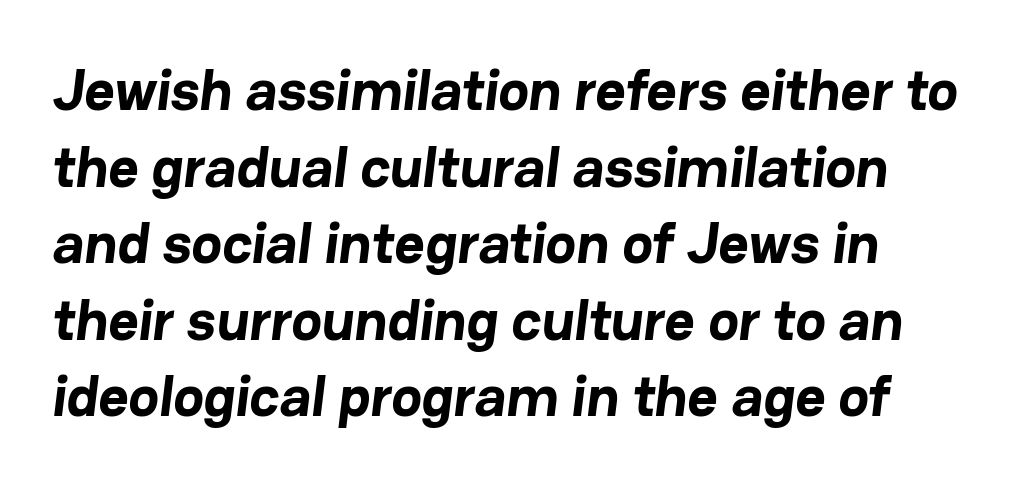
Q: Is the text bold? A: Yes.
Q: Is the typeface a serif or a sans-serif typeface? A: Sans-serif.
Q: Is the text underlined? A: No.
Q: Is the spacing between letters normal or unusually wide? A: Normal.
Q: Is the spacing between lines tight, normal or loose? A: Normal.
Q: Width (condensed, normal, or wide)? A: Normal.
Q: Stroke contrast? A: Low.
Q: x-height? A: Medium.
Q: Monospaced? A: No.
